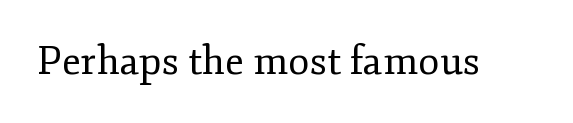
The image shows 39 px regular-weight serif type, upright; set normal letter spacing, not underlined; low stroke contrast and a small x-height.
